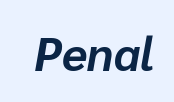
Q: Is the text bold? A: Yes.
Q: Is the text italic (slanted)? A: Yes, it leans right by about 10 degrees.
Q: Is the text underlined? A: No.
Q: Is the spacing between letters normal or unusually wide? A: Normal.
Q: Width (condensed, normal, or wide)? A: Normal.
Q: Stroke contrast? A: Low.
Q: x-height? A: Medium.
Q: Monospaced? A: No.
